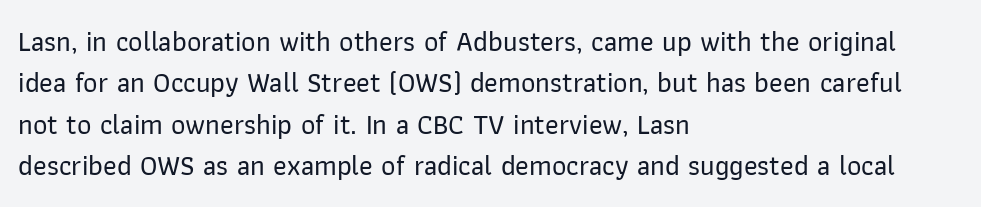
{"serif": "no", "italic": "no", "width": "normal", "stroke_contrast": "low", "x_height": "medium", "monospaced": "no", "underline": "no", "align": "left", "line_spacing": "normal", "line_spacing_ratio": 1.48, "letter_spacing": "normal", "letter_spacing_em": 0.0, "glyph_px": 28}
